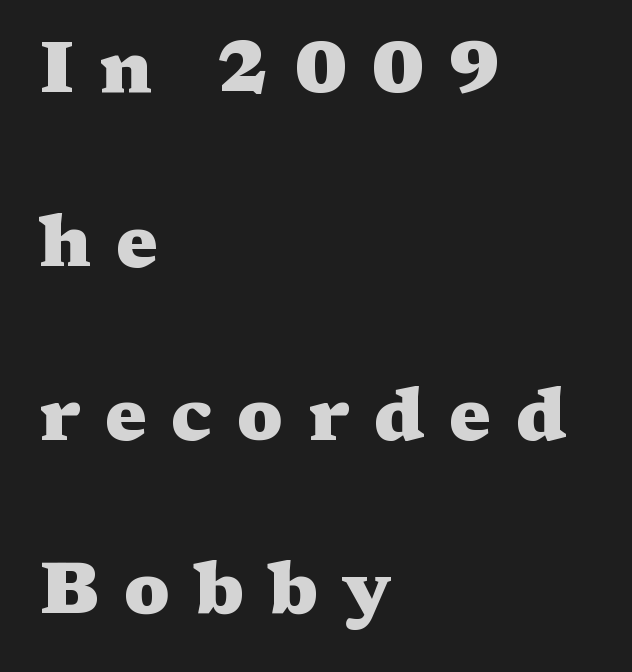
There is plenty of visible air inserted between adjacent glyphs. The space between consecutive lines is lavish. Posture: straight, roman, zero tilt. Decoration check: the copy has no underline. A typesetter would call this proportional, since set widths differ per character.
